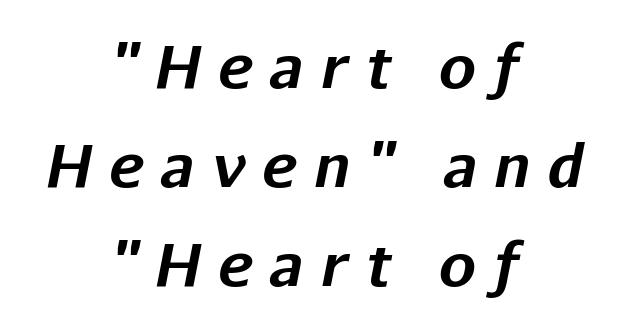
The image shows 59 px bold type, italic (leaning right); set centered, normal line spacing (1.68x), unusually wide letter spacing (+0.29 em), not underlined; low stroke contrast and a medium x-height.
